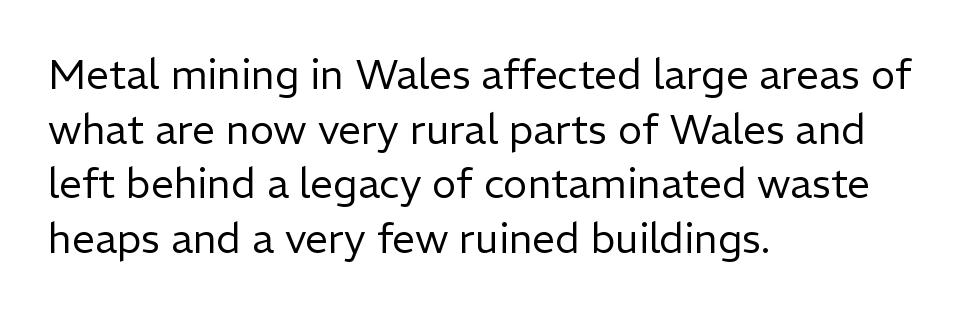
This sample has the flowing, uneven cadence of proportional lettering. The rag falls on the right side of this text block. The rendering shows plain stroke endings on the letterforms — a sans-serif design. Compared with typical body copy, the letter spacing here is the same.
